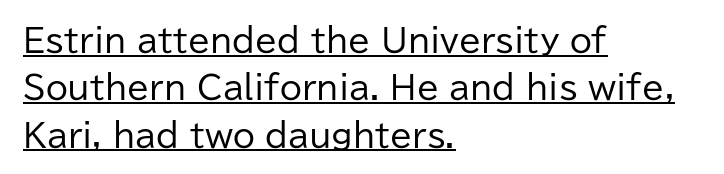
{"serif": "no", "italic": "no", "bold": "no", "weight": "regular", "width": "normal", "stroke_contrast": "low", "x_height": "medium", "monospaced": "no", "underline": "yes", "align": "left", "line_spacing": "normal", "line_spacing_ratio": 1.48, "letter_spacing": "normal", "letter_spacing_em": 0.0, "glyph_px": 32}
